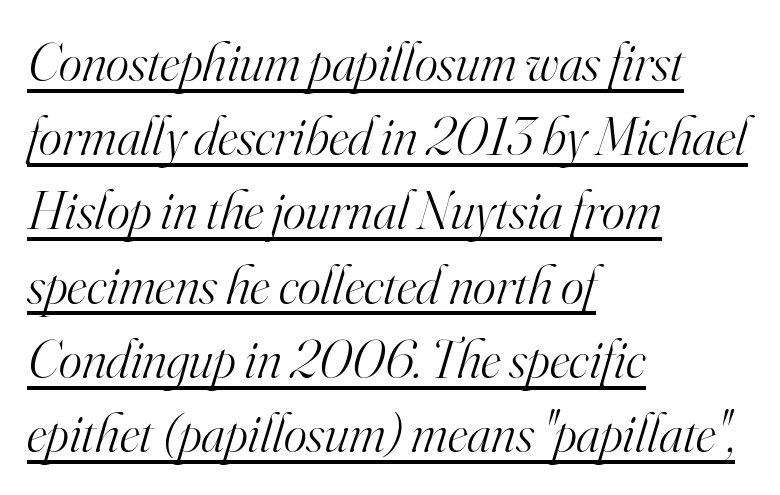
{"serif": "yes", "italic": "yes", "lean": "right", "slant_degrees": 16, "bold": "no", "weight": "light", "width": "normal", "stroke_contrast": "high", "x_height": "small", "monospaced": "no", "underline": "yes", "align": "left", "line_spacing": "normal", "line_spacing_ratio": 1.35, "letter_spacing": "normal", "letter_spacing_em": 0.0, "glyph_px": 55}
